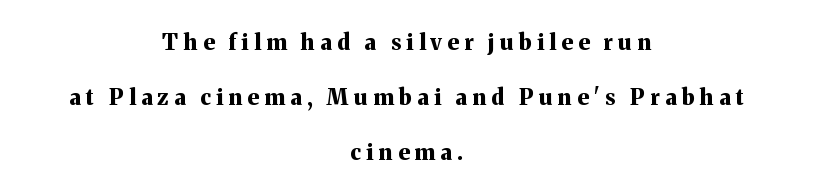
Clear beneath every line of the passage. The glyphs have the mass of a bold cut. Style check: upright. The lines in this sample share a center point and differ in where they start and stop. One glance says open: line gaps are wider than usual.
